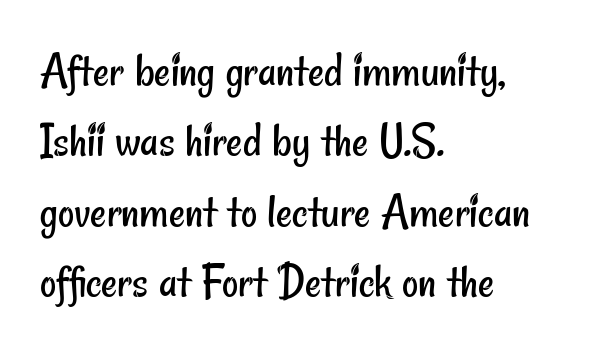
The image shows 50 px regular-weight, condensed sans-serif type; set left-aligned, normal line spacing (1.41x), normal letter spacing, not underlined; low stroke contrast and a small x-height.
